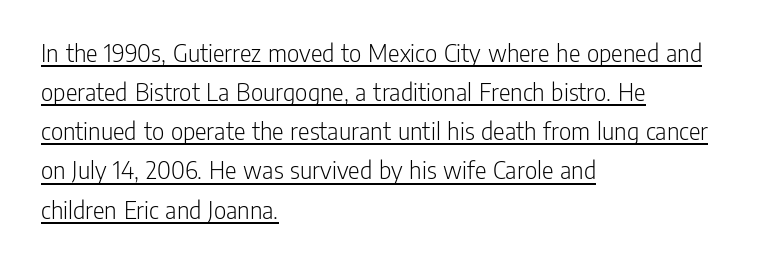
{"italic": "no", "bold": "no", "underline": "yes", "align": "left", "line_spacing": "normal", "line_spacing_ratio": 1.45, "letter_spacing": "normal", "letter_spacing_em": 0.0, "glyph_px": 27}
